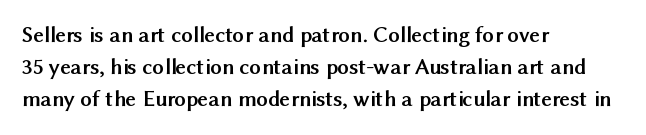
The image shows 23 px bold type, upright; set left-aligned, normal line spacing (1.4x), normal letter spacing, not underlined.
